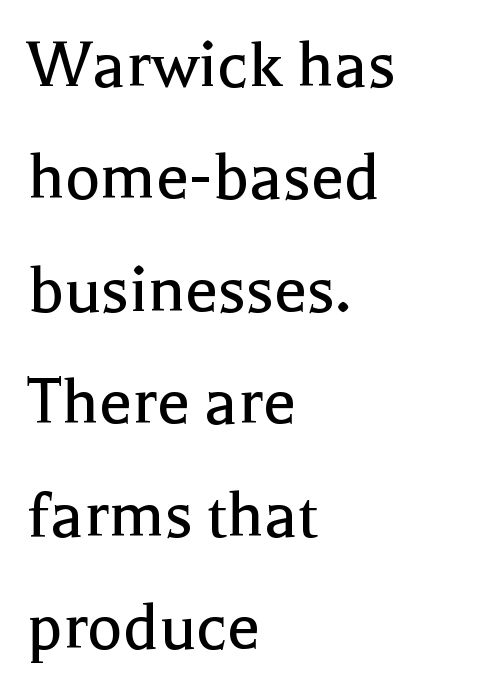
{"serif": "yes", "italic": "no", "bold": "no", "weight": "regular", "width": "normal", "x_height": "medium", "monospaced": "no", "underline": "no", "align": "left", "line_spacing": "normal", "line_spacing_ratio": 1.52, "letter_spacing": "normal", "letter_spacing_em": 0.0, "glyph_px": 74}
